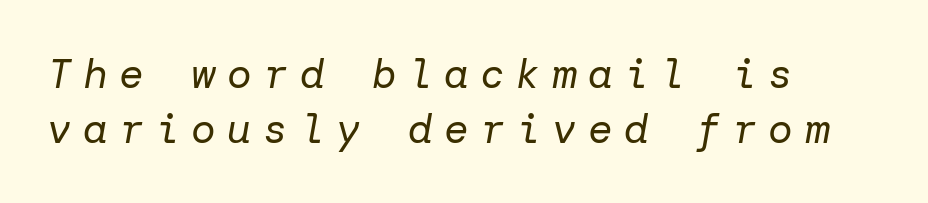
{"italic": "yes", "lean": "right", "slant_degrees": 10, "bold": "no", "weight": "regular", "width": "normal", "stroke_contrast": "low", "x_height": "medium", "underline": "no", "align": "left", "line_spacing": "normal", "line_spacing_ratio": 1.33, "letter_spacing": "wide", "letter_spacing_em": 0.28, "glyph_px": 41}
